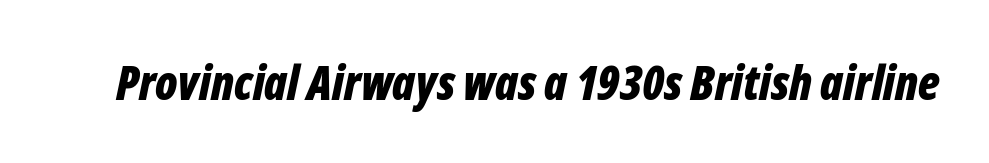
Q: Is the text bold? A: Yes.
Q: Is the text italic (slanted)? A: Yes, it leans right by about 12 degrees.
Q: Is the text underlined? A: No.
Q: Is the spacing between letters normal or unusually wide? A: Normal.
Q: Width (condensed, normal, or wide)? A: Condensed.
Q: Stroke contrast? A: Low.
Q: x-height? A: Medium.
Q: Monospaced? A: No.
